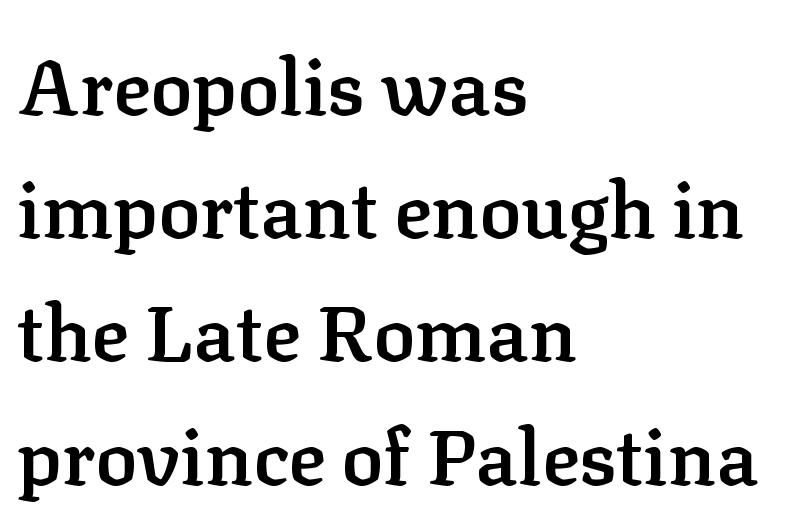
As a designer I'd log this as weight 600, semibold. Glance below the letters and you will spot only blank space. Ascenders rise straight up at ninety degrees. You could not count columns in this text — the font is proportionally spaced. Notice how descenders clear the ascenders below comfortably — that's standard leading. Is this a sans? No — the strokes have serifs.
